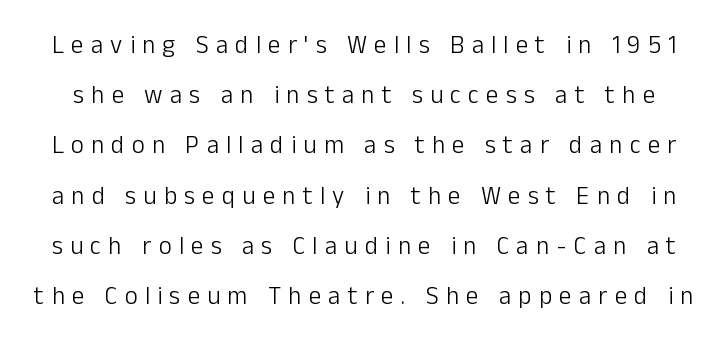
Q: Is the text bold? A: No.
Q: Is the text italic (slanted)? A: No, it is upright.
Q: Is the text underlined? A: No.
Q: Is the spacing between letters normal or unusually wide? A: Unusually wide.
Q: Is the spacing between lines tight, normal or loose? A: Loose.
